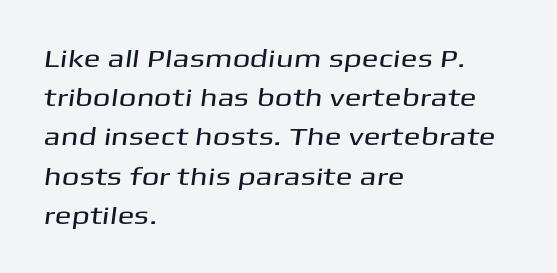
Q: Is the text underlined? A: No.
Q: How is the paragraph aligned? A: Left-aligned.
Q: Is the spacing between letters normal or unusually wide? A: Normal.
Q: Is the spacing between lines tight, normal or loose? A: Normal.
